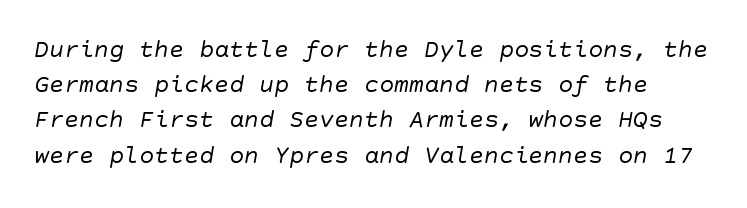
The image shows 25 px text type; set normal line spacing (1.41x), normal letter spacing, not underlined.
